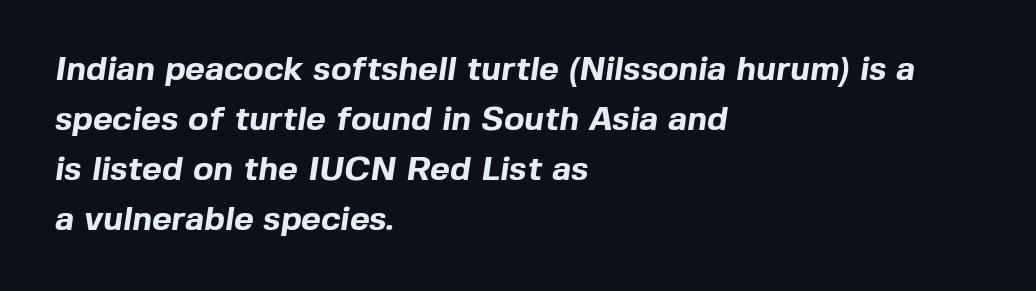
Q: Is the text bold? A: Yes.
Q: Is the typeface a serif or a sans-serif typeface? A: Sans-serif.
Q: Is the text underlined? A: No.
Q: How is the paragraph aligned? A: Left-aligned.
Q: Is the spacing between letters normal or unusually wide? A: Normal.
Q: Is the spacing between lines tight, normal or loose? A: Normal.
Q: Width (condensed, normal, or wide)? A: Normal.
Q: x-height? A: Medium.
Q: Monospaced? A: No.
